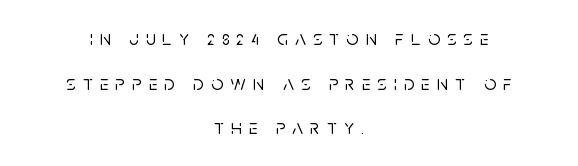
The image shows 21 px text type, upright; set centered, loose line spacing (2.13x), unusually wide letter spacing (+0.34 em), not underlined.
